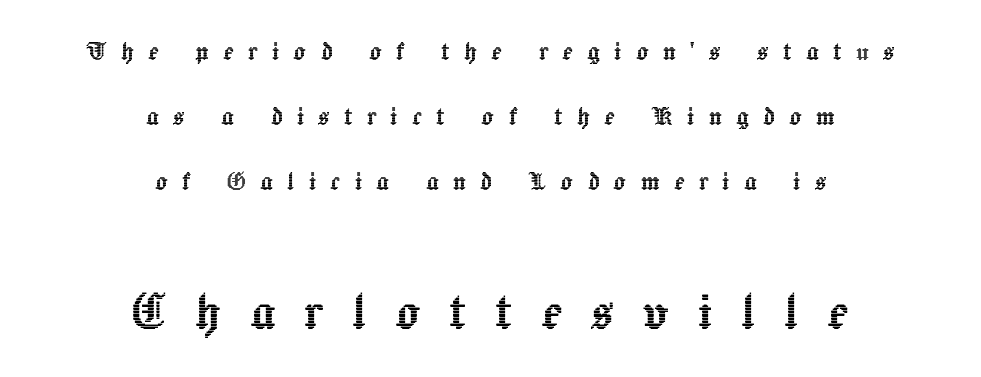
The image shows 62 px text type, upright; set centered, loose line spacing (2.09x), unusually wide letter spacing (+0.46 em), not underlined; the second (bottom) block is 2.0x larger; a medium x-height.
